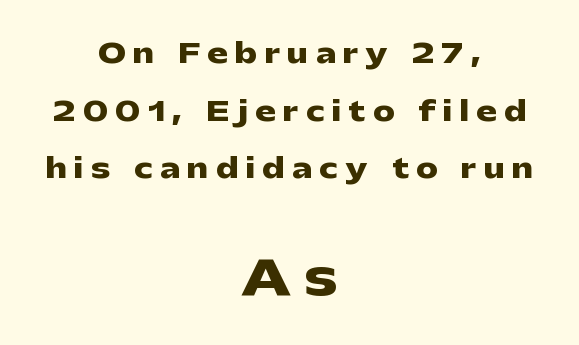
Here the designer chose a conventional face with non-uniform glyph widths. These lines are composed in type without serifs. Caption: multi-line text, centered on the measure. Bold? Absolutely — the strokes are thick and heavy. The second block has been scaled up relative to the first.
